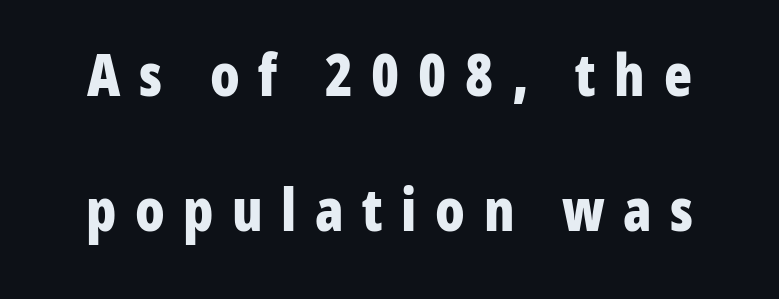
The image shows 58 px bold, condensed sans-serif type, upright; set loose line spacing (2.32x), unusually wide letter spacing (+0.32 em), not underlined; low stroke contrast and a medium x-height.
